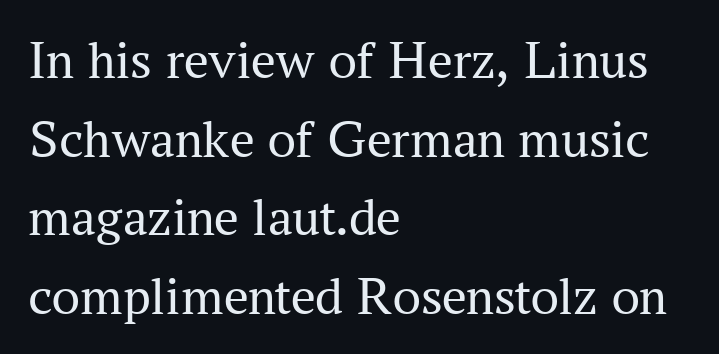
The image shows 55 px regular-weight serif type, upright; set left-aligned, normal line spacing (1.43x), normal letter spacing, not underlined; medium stroke contrast and a medium x-height.
